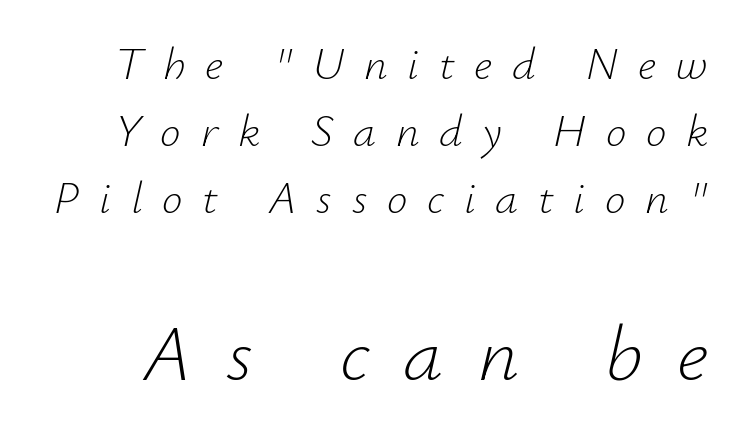
Q: Is the text bold? A: No.
Q: Is the text italic (slanted)? A: Yes, it leans right by about 12 degrees.
Q: Is the text underlined? A: No.
Q: Is the spacing between letters normal or unusually wide? A: Unusually wide.
Q: Is the spacing between lines tight, normal or loose? A: Normal.
Q: Which block of text is set in a larger size, the first (top) or the second (bottom)? A: The second (bottom) one.
Q: Width (condensed, normal, or wide)? A: Normal.
Q: Stroke contrast? A: Low.
Q: x-height? A: Small.
Q: Monospaced? A: No.
